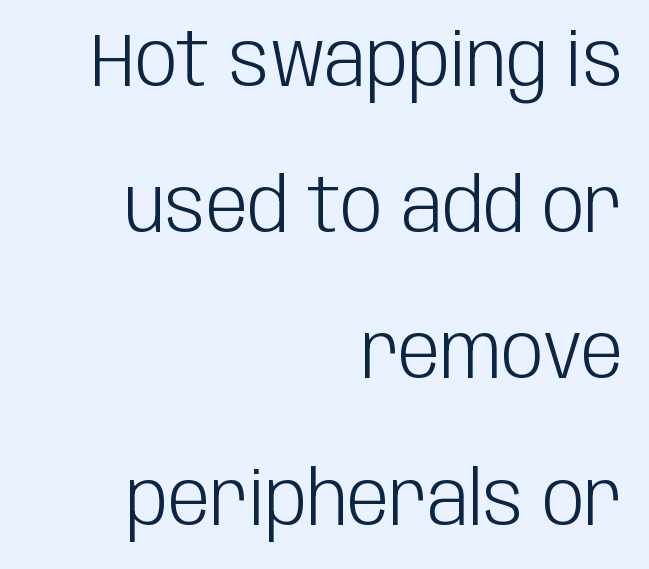
The face looks like a standard text weight, possibly lighter. Notice the wide empty band between every row — that's loose leading. In terms of letterspacing, this is plain default setting. You could not count columns in this text — the font is proportionally spaced. These lines stack with their right ends in a neat column. The typography opts for an upright posture over an oblique one.
